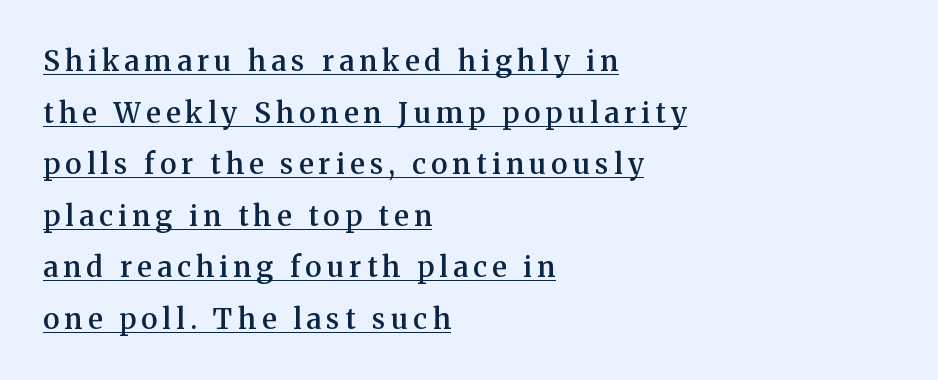
The image shows 28 px semibold serif type, upright; set left-aligned, line spacing 1.84x, underlined; medium stroke contrast and a medium x-height.
